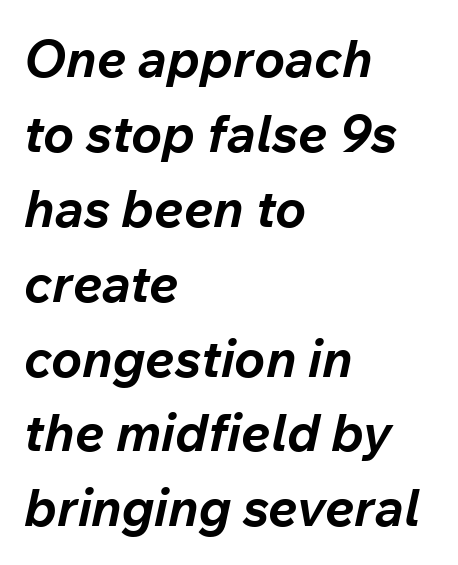
{"italic": "yes", "lean": "right", "slant_degrees": 12, "bold": "yes", "weight": "bold", "width": "normal", "stroke_contrast": "low", "x_height": "medium", "monospaced": "no", "underline": "no", "align": "left", "line_spacing": "normal", "line_spacing_ratio": 1.44, "letter_spacing": "normal", "letter_spacing_em": 0.0, "glyph_px": 52}
